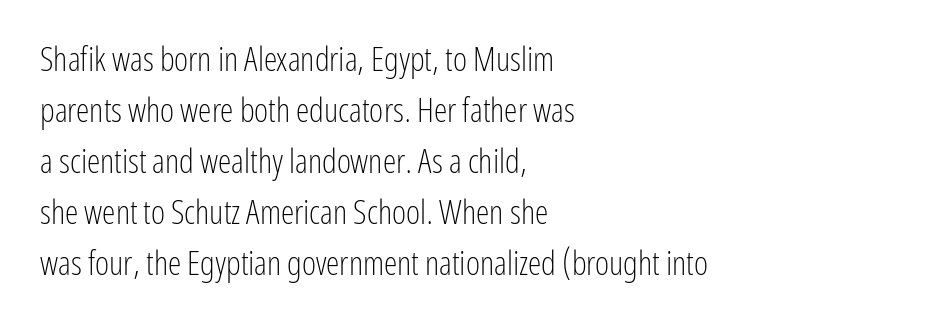
The image shows 34 px light, condensed sans-serif type, upright; set left-aligned, normal line spacing (1.5x), normal letter spacing, not underlined; low stroke contrast and a medium x-height.
